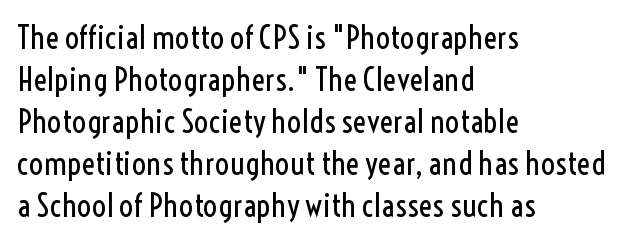
The image shows 32 px regular-weight, condensed sans-serif type, upright; set left-aligned, normal line spacing (1.31x), normal letter spacing, not underlined; a medium x-height.
